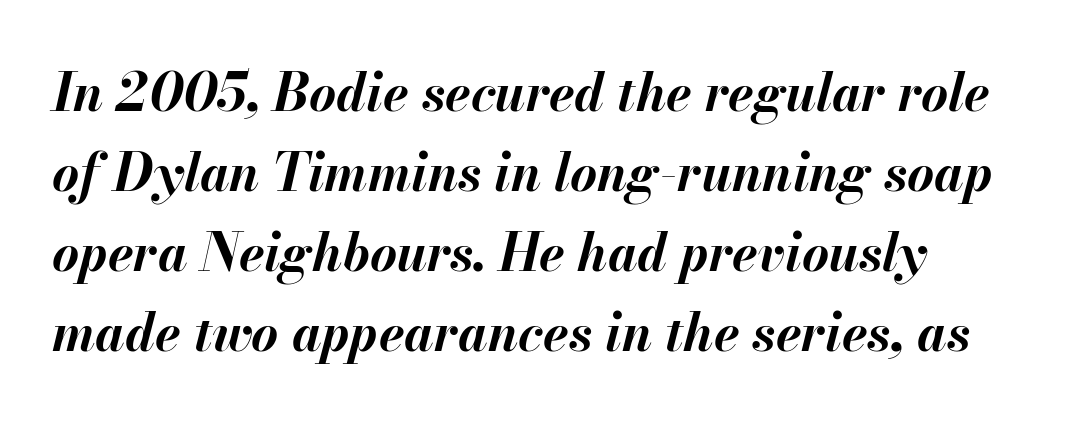
The image shows 52 px bold type, italic (leaning right); set left-aligned, normal line spacing (1.54x), normal letter spacing, not underlined; medium stroke contrast and a small x-height.
